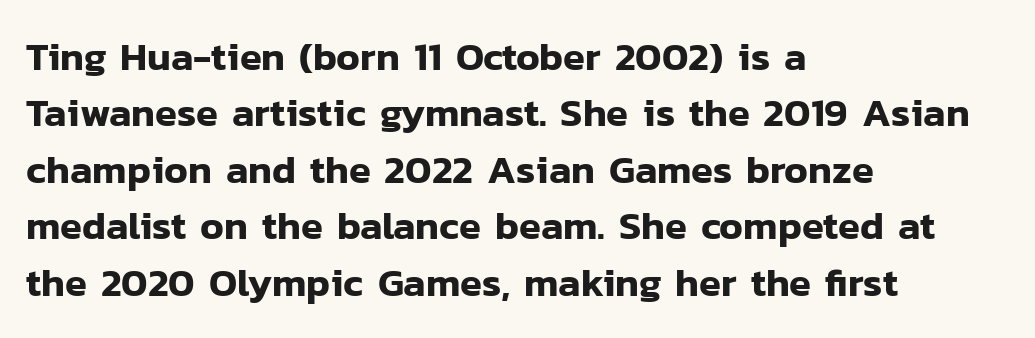
Q: Is the text italic (slanted)? A: No, it is upright.
Q: Is the typeface a serif or a sans-serif typeface? A: Sans-serif.
Q: Is the text underlined? A: No.
Q: How is the paragraph aligned? A: Left-aligned.
Q: Is the spacing between letters normal or unusually wide? A: Normal.
Q: Is the spacing between lines tight, normal or loose? A: Normal.
Q: Width (condensed, normal, or wide)? A: Normal.
Q: Stroke contrast? A: Low.
Q: x-height? A: Medium.
Q: Monospaced? A: No.
